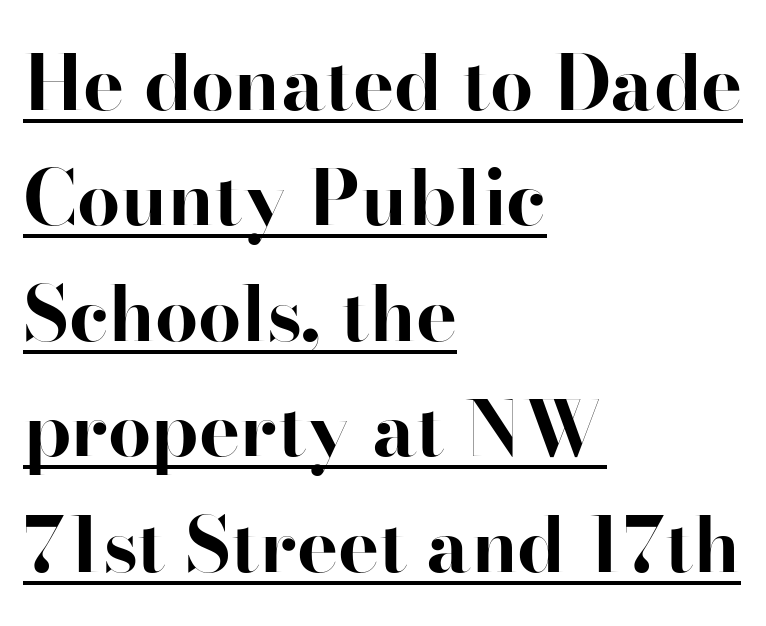
Each new line begins a customary step beneath the previous one. You'd pick this weight for a headline — it's a proper bold. A typesetter would call this proportional, since set widths differ per character. A roman cut, with each character standing at attention. The type is set solid horizontally, with unmodified tracking.
